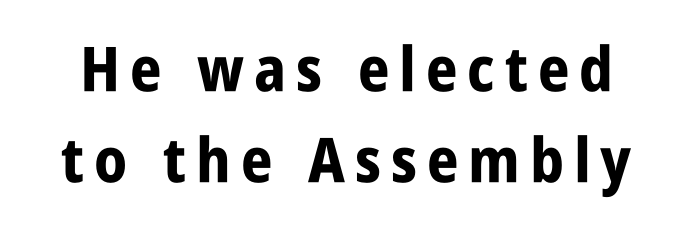
Q: Is the text bold? A: Yes.
Q: Is the text italic (slanted)? A: No, it is upright.
Q: Is the typeface a serif or a sans-serif typeface? A: Sans-serif.
Q: Is the text underlined? A: No.
Q: Is the spacing between lines tight, normal or loose? A: Normal.
Q: Width (condensed, normal, or wide)? A: Condensed.
Q: Stroke contrast? A: Low.
Q: x-height? A: Large.
Q: Monospaced? A: No.
